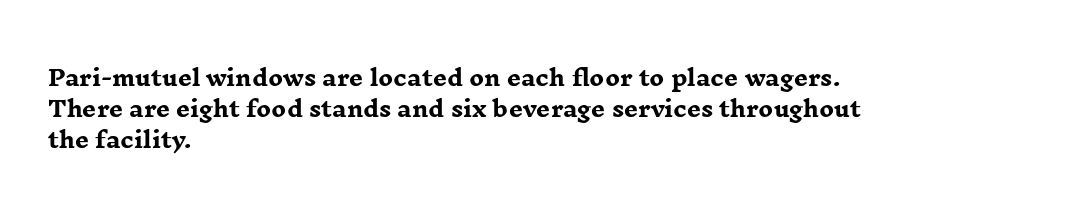
Q: Is the text bold? A: Yes.
Q: Is the text italic (slanted)? A: No, it is upright.
Q: Is the text underlined? A: No.
Q: How is the paragraph aligned? A: Left-aligned.
Q: Is the spacing between letters normal or unusually wide? A: Normal.
Q: Is the spacing between lines tight, normal or loose? A: Normal.
